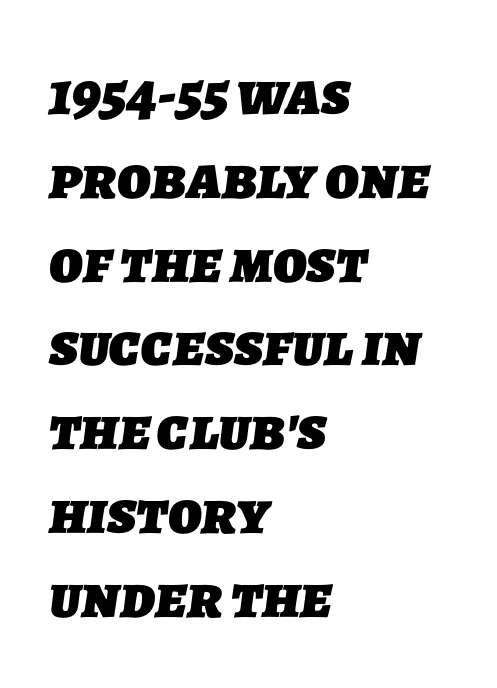
The string is rendered with underlining switched off. The ragged edge is on the right, which tells us the setting is flush left. You'd pick this weight for a headline — it's a proper bold. You could call the tracking neutral — neither tight nor loose. Regular leading. Character widths vary here, with narrow letters taking less room than wide ones.
